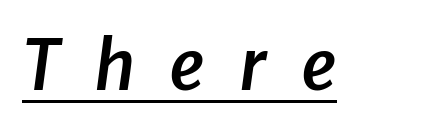
Q: Is the text bold? A: Semi-bold.
Q: Is the text italic (slanted)? A: Yes, it leans right by about 8 degrees.
Q: Is the text underlined? A: Yes.
Q: Is the spacing between letters normal or unusually wide? A: Unusually wide.
Q: Width (condensed, normal, or wide)? A: Normal.
Q: Stroke contrast? A: Low.
Q: x-height? A: Medium.
Q: Monospaced? A: No.
